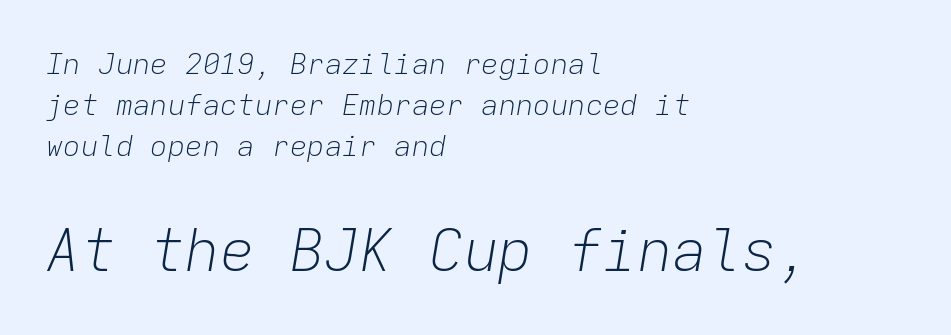
Q: Is the text bold? A: No.
Q: Is the text italic (slanted)? A: Yes, it leans right by about 9 degrees.
Q: Is the text underlined? A: No.
Q: How is the paragraph aligned? A: Left-aligned.
Q: Is the spacing between letters normal or unusually wide? A: Normal.
Q: Is the spacing between lines tight, normal or loose? A: Normal.
Q: Which block of text is set in a larger size, the first (top) or the second (bottom)? A: The second (bottom) one.
Q: Width (condensed, normal, or wide)? A: Normal.
Q: Stroke contrast? A: Low.
Q: x-height? A: Medium.
Q: Monospaced? A: Yes.
